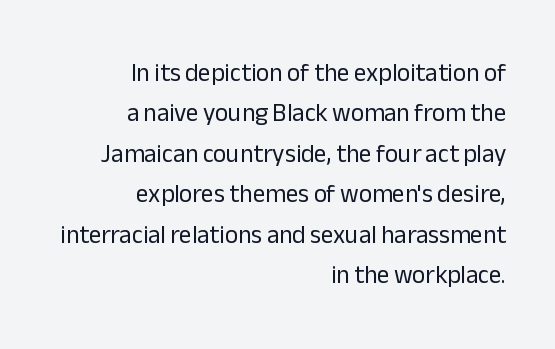
Q: Is the text bold? A: No.
Q: Is the text italic (slanted)? A: No, it is upright.
Q: Is the text underlined? A: No.
Q: How is the paragraph aligned? A: Right-aligned.
Q: Is the spacing between letters normal or unusually wide? A: Normal.
Q: Is the spacing between lines tight, normal or loose? A: Normal.
